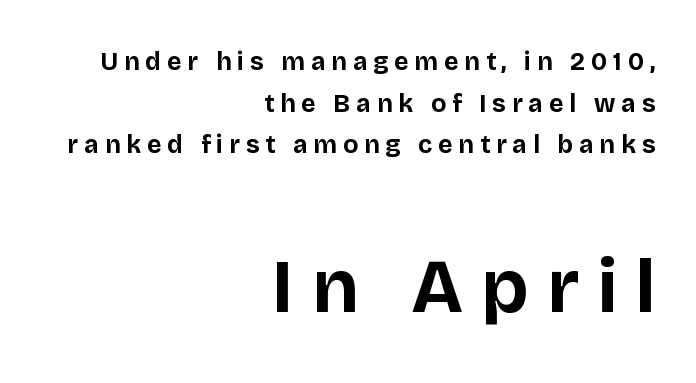
The image shows 75 px bold sans-serif type, upright; set right-aligned, normal line spacing (1.67x), unusually wide letter spacing (+0.24 em), not underlined; the second (bottom) block is 3.0x larger; low stroke contrast and a large x-height.
